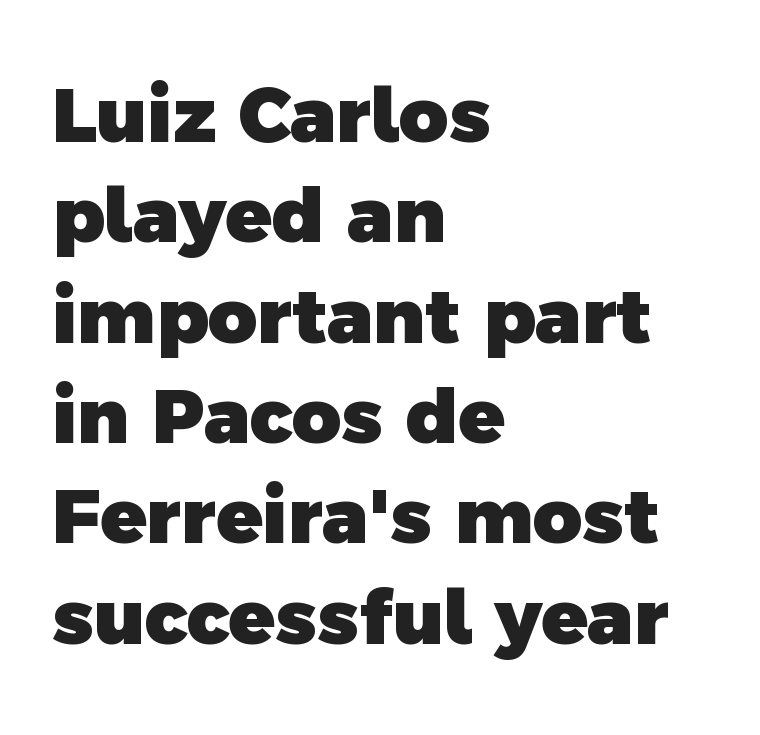
{"serif": "no", "bold": "yes", "weight": "heavy", "width": "normal", "x_height": "medium", "monospaced": "no", "underline": "no", "align": "left", "line_spacing": "normal", "line_spacing_ratio": 1.32, "letter_spacing": "normal", "letter_spacing_em": 0.0, "glyph_px": 76}
